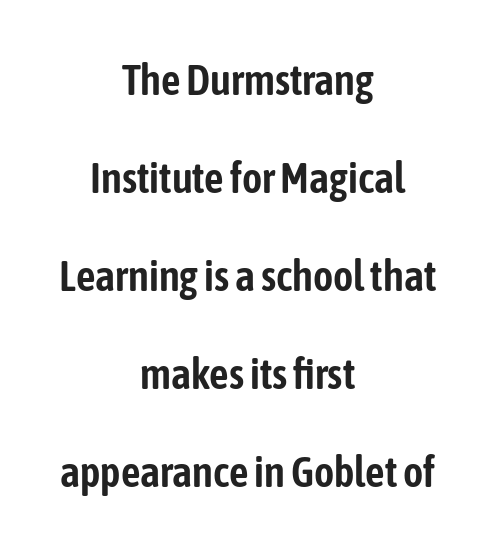
Compared with typical body copy, the letter spacing here is the same. No italicization has been applied; the sample stays upright. The type family on display is of the sans-serif kind. The passage is arranged like a title page — every line centered. Varying glyph widths throughout — classic text-font behaviour. This sample trades compactness for vertical openness between lines.
